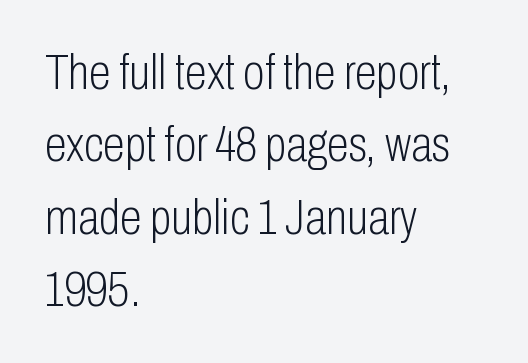
The gaps between neighbouring characters are ordinary and unremarkable. Each line starts at the same left margin while the right side varies. Regular leading. The glyphs are unaccompanied by any horizontal stroke below them. Looks like regular typesetting: each glyph gets only the width it needs. Notice how the stems are strictly vertical — no italics here.
